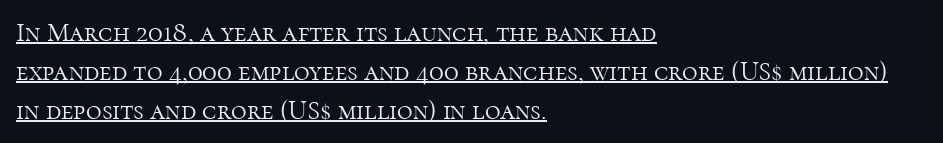
Q: Is the text bold? A: No.
Q: Is the text italic (slanted)? A: No, it is upright.
Q: Is the text underlined? A: Yes.
Q: How is the paragraph aligned? A: Left-aligned.
Q: Is the spacing between letters normal or unusually wide? A: Normal.
Q: Is the spacing between lines tight, normal or loose? A: Normal.
